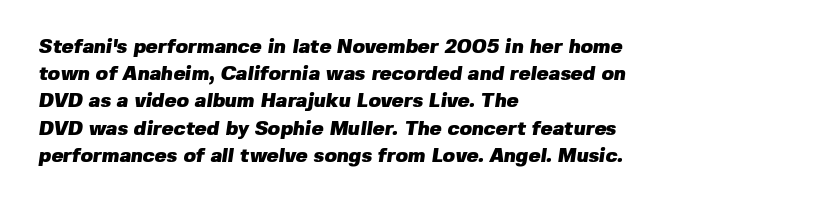
The image shows 20 px bold type; set left-aligned, normal line spacing (1.36x), normal letter spacing, not underlined.
